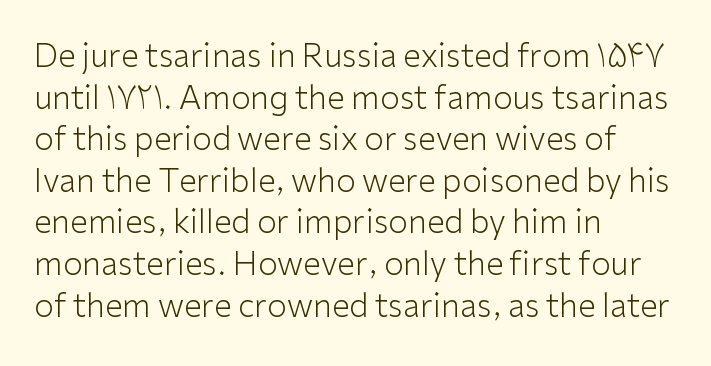
The image shows 32 px light sans-serif type, upright; set left-aligned, normal line spacing (1.3x), normal letter spacing, not underlined; low stroke contrast and a medium x-height.
